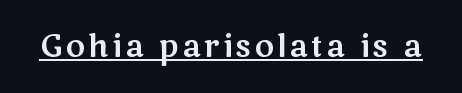
Every character sits straight up, as roman type does. Nope, no serifs anywhere on these letters. A baseline rule has been typeset under these characters. Think of a printed novel: that variable character pitch is what you see here.
